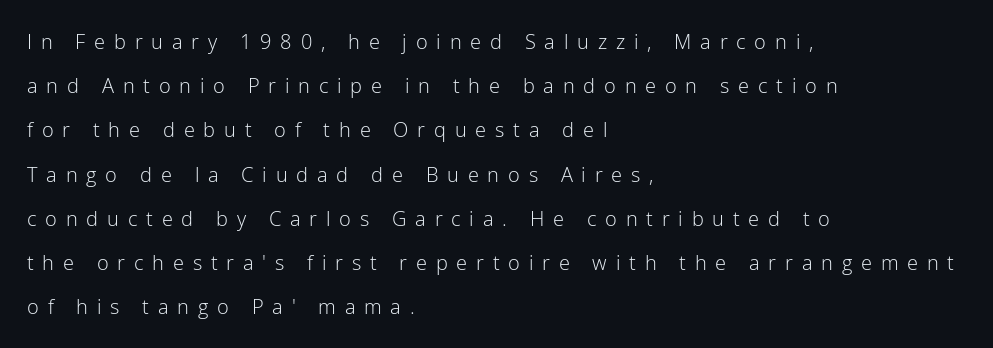
{"italic": "no", "bold": "no", "underline": "no", "align": "left", "line_spacing": "loose", "line_spacing_ratio": 2.21, "letter_spacing": "wide", "letter_spacing_em": 0.44, "glyph_px": 20}
